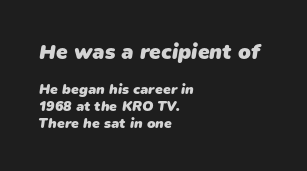
{"bold": "yes", "underline": "no", "align": "left", "line_spacing_ratio": 1.2, "letter_spacing": "normal", "letter_spacing_em": 0.0, "larger_block": "first", "size_ratio": 1.5, "glyph_px": 21}
